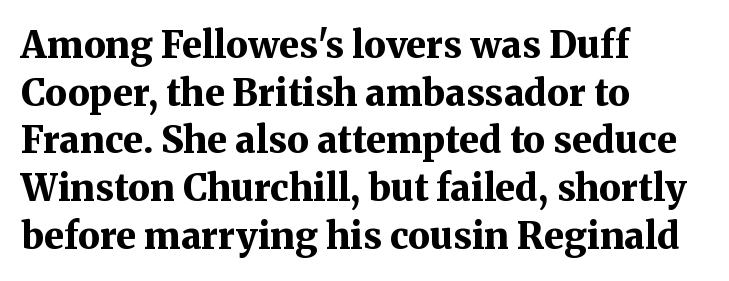
Q: Is the text bold? A: Yes.
Q: Is the text italic (slanted)? A: No, it is upright.
Q: Is the typeface a serif or a sans-serif typeface? A: Serif.
Q: Is the text underlined? A: No.
Q: How is the paragraph aligned? A: Left-aligned.
Q: Is the spacing between letters normal or unusually wide? A: Normal.
Q: Is the spacing between lines tight, normal or loose? A: Normal.
Q: Width (condensed, normal, or wide)? A: Normal.
Q: Stroke contrast? A: Medium.
Q: x-height? A: Medium.
Q: Monospaced? A: No.
